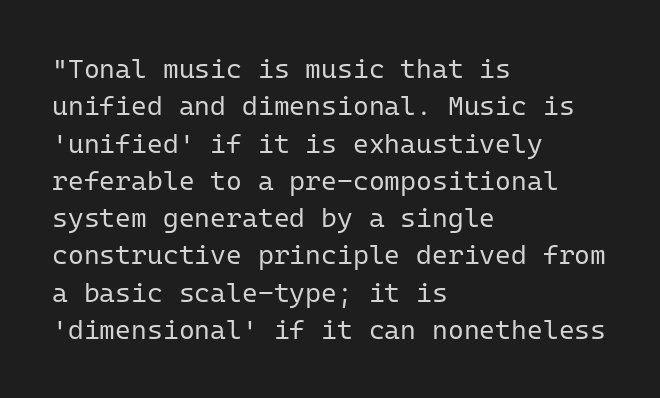
Interline gaps are of average width in this sample. Inter-character spacing is left at the font's built-in metrics. If you drew a line through each stem, it would be perfectly vertical. Words float on clear page, feet unadorned. Each line starts at the same left margin while the right side varies.
